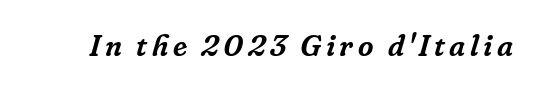
{"serif": "yes", "italic": "yes", "lean": "right", "slant_degrees": 16, "width": "normal", "stroke_contrast": "low", "x_height": "medium", "monospaced": "no", "underline": "no", "glyph_px": 30}
